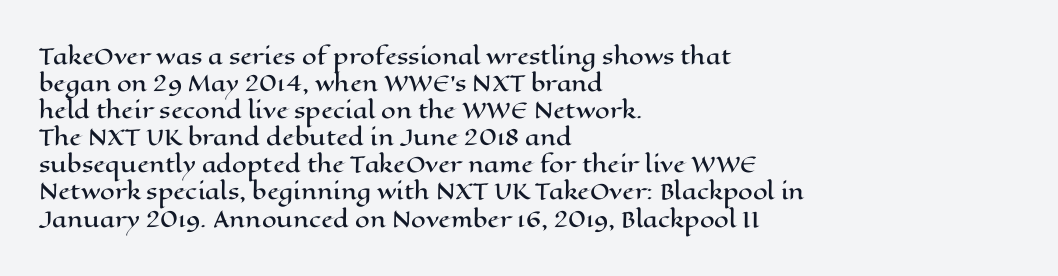
Q: Is the text italic (slanted)? A: No, it is upright.
Q: Is the text underlined? A: No.
Q: How is the paragraph aligned? A: Left-aligned.
Q: Is the spacing between letters normal or unusually wide? A: Normal.
Q: Is the spacing between lines tight, normal or loose? A: Normal.
